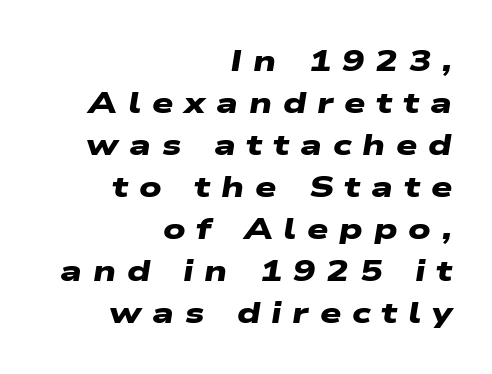
The compositor pushed each line to the right boundary. Unlike a traditional serif, this face leaves its strokes unadorned. This sample has the flowing, uneven cadence of proportional lettering. Underlining? Definitely not there. Summary of vertical rhythm: regular, with standard interline spacing.
